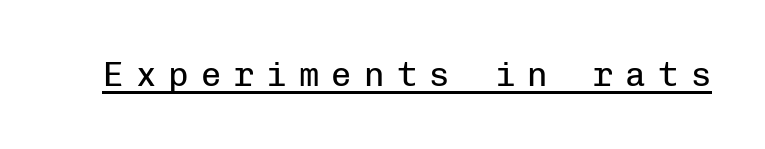
Classification — sans serif. Nope, not italic — everything's standing straight. This is not heavy type; no bold has been used. Substantial extra tracking has been applied to these lines. The passage shown is typed in a monospace face where columns stay perfectly aligned.
